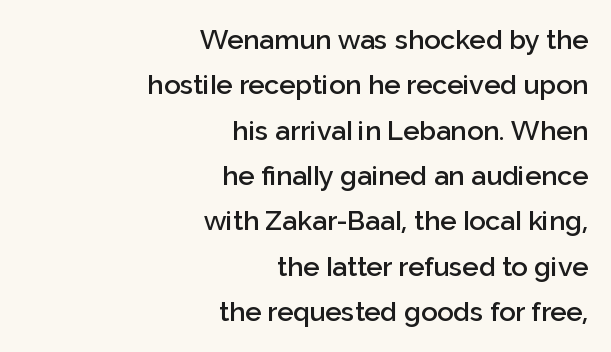
Q: Is the text bold? A: Semi-bold.
Q: Is the text italic (slanted)? A: No, it is upright.
Q: Is the text underlined? A: No.
Q: How is the paragraph aligned? A: Right-aligned.
Q: Is the spacing between letters normal or unusually wide? A: Normal.
Q: Is the spacing between lines tight, normal or loose? A: Normal.
